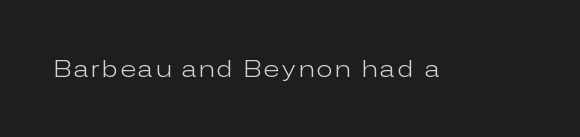
{"italic": "no", "bold": "no", "underline": "no", "glyph_px": 23}
